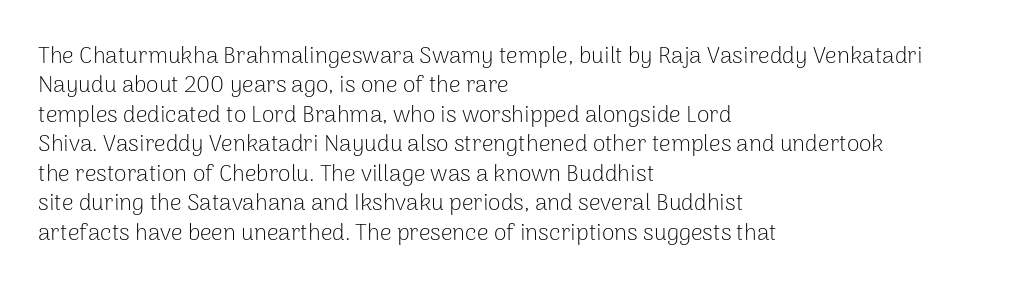
It's the straight-up-and-down kind of type. The face used here is rendered with its standard letterfit. The setting favours the left margin, as ordinary paragraphs usually do. This is not heavy type; no bold has been used. Interline gaps are of average width in this sample.
